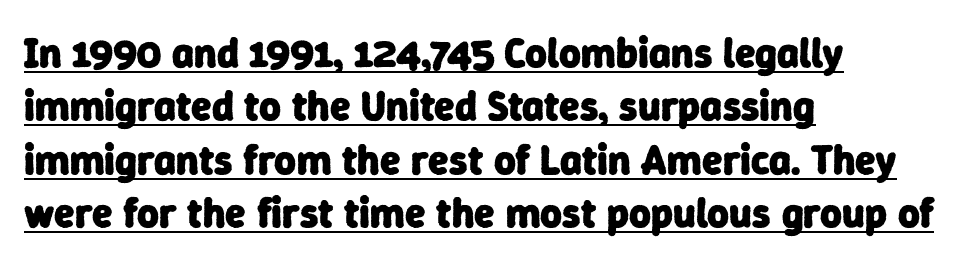
The image shows 42 px heavy sans-serif type; set left-aligned, normal line spacing (1.27x), normal letter spacing, underlined; low stroke contrast and a medium x-height.
